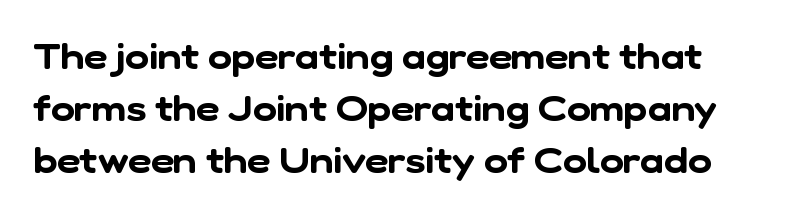
Regarding leading, the lines here are spaced in the standard way. Nothing unusual about the tracking: characters are spaced as the font intends. Unlike a traditional serif, this face leaves its strokes unadorned. Check the space under the baseline: it is left empty. Note the varied advance widths — an 'i' is clearly narrower than an 'm'.
